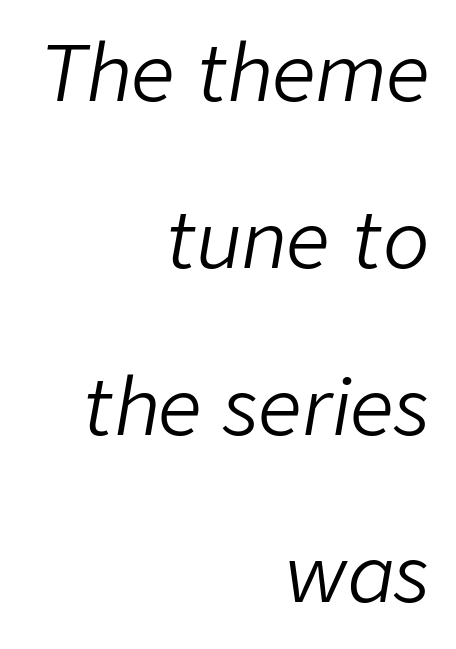
The image shows 77 px light type, italic (leaning right); set right-aligned, loose line spacing (2.17x), normal letter spacing, not underlined; low stroke contrast and a medium x-height.
